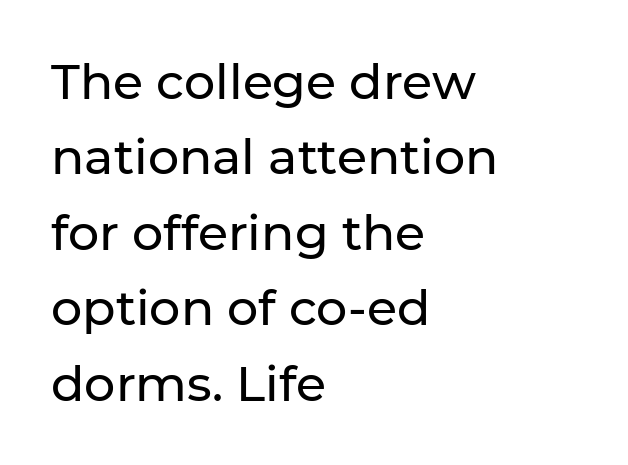
Q: Is the text italic (slanted)? A: No, it is upright.
Q: Is the typeface a serif or a sans-serif typeface? A: Sans-serif.
Q: Is the text underlined? A: No.
Q: How is the paragraph aligned? A: Left-aligned.
Q: Is the spacing between letters normal or unusually wide? A: Normal.
Q: Is the spacing between lines tight, normal or loose? A: Normal.
Q: Width (condensed, normal, or wide)? A: Normal.
Q: Stroke contrast? A: Low.
Q: x-height? A: Medium.
Q: Monospaced? A: No.
